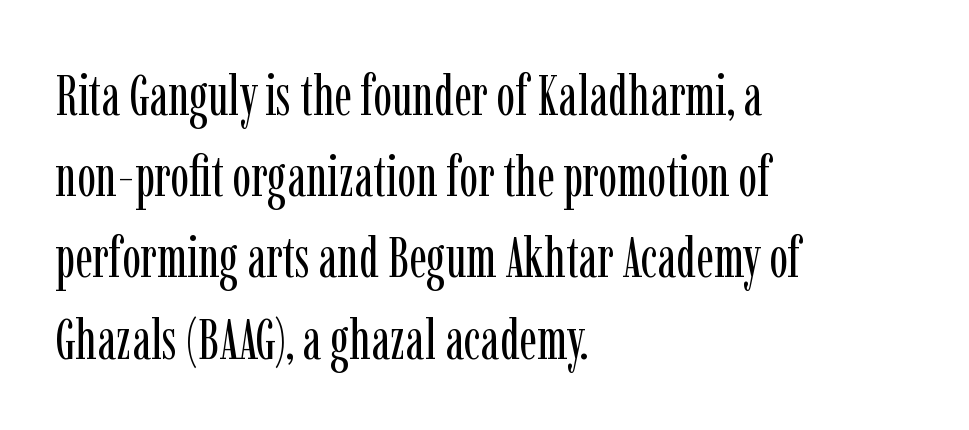
The image shows 56 px regular-weight, condensed serif type, upright; set left-aligned, normal line spacing (1.45x), normal letter spacing, not underlined; low stroke contrast and a medium x-height.
